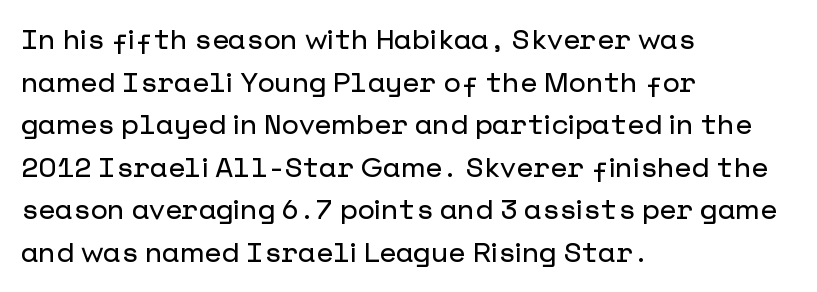
Q: Is the text italic (slanted)? A: No, it is upright.
Q: Is the typeface a serif or a sans-serif typeface? A: Sans-serif.
Q: Is the text underlined? A: No.
Q: How is the paragraph aligned? A: Left-aligned.
Q: Is the spacing between letters normal or unusually wide? A: Normal.
Q: Is the spacing between lines tight, normal or loose? A: Normal.
Q: Width (condensed, normal, or wide)? A: Normal.
Q: Stroke contrast? A: Low.
Q: x-height? A: Medium.
